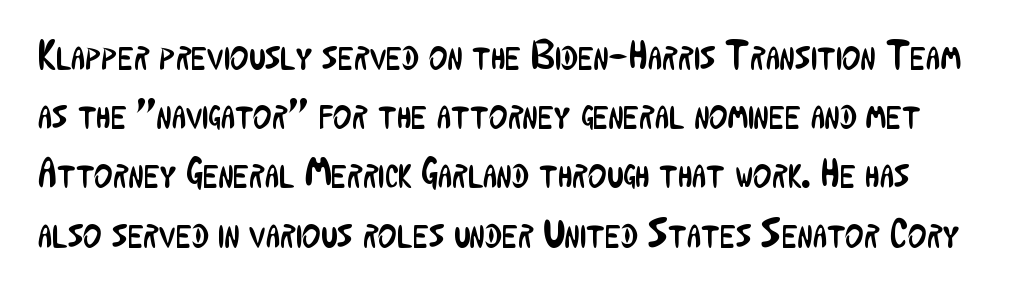
Q: Is the text bold? A: No.
Q: Is the text italic (slanted)? A: No, it is upright.
Q: Is the typeface a serif or a sans-serif typeface? A: Sans-serif.
Q: Is the text underlined? A: No.
Q: Is the spacing between letters normal or unusually wide? A: Normal.
Q: Is the spacing between lines tight, normal or loose? A: Normal.
Q: Width (condensed, normal, or wide)? A: Condensed.
Q: Stroke contrast? A: Low.
Q: x-height? A: Medium.
Q: Monospaced? A: No.
